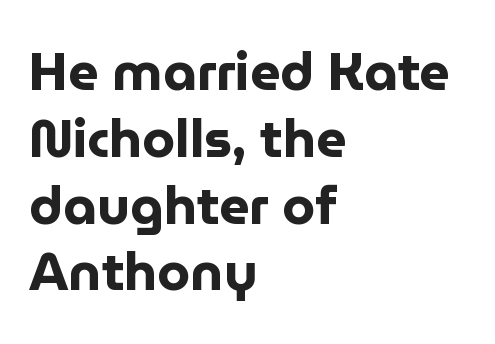
Q: Is the text bold? A: Yes.
Q: Is the text italic (slanted)? A: No, it is upright.
Q: Is the typeface a serif or a sans-serif typeface? A: Sans-serif.
Q: Is the text underlined? A: No.
Q: How is the paragraph aligned? A: Left-aligned.
Q: Is the spacing between letters normal or unusually wide? A: Normal.
Q: Is the spacing between lines tight, normal or loose? A: Normal.
Q: Width (condensed, normal, or wide)? A: Normal.
Q: Stroke contrast? A: Low.
Q: x-height? A: Medium.
Q: Monospaced? A: No.
